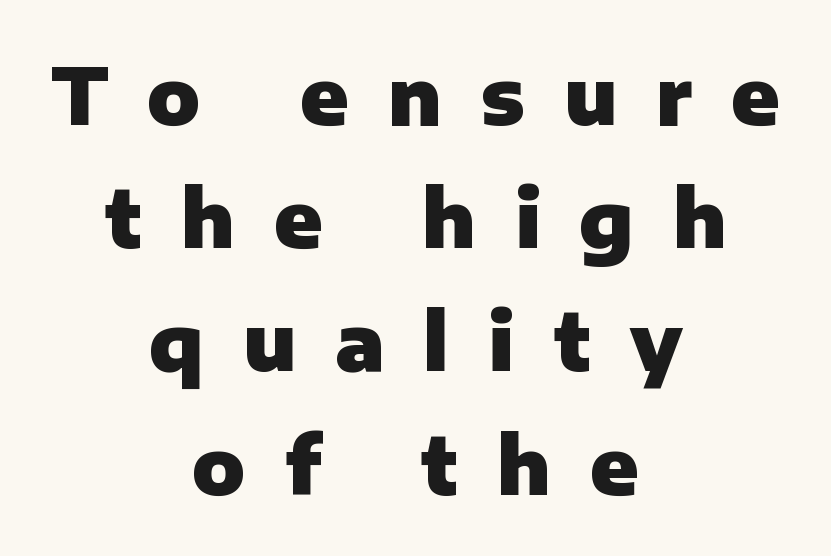
Q: Is the text bold? A: Yes.
Q: Is the text italic (slanted)? A: No, it is upright.
Q: Is the typeface a serif or a sans-serif typeface? A: Sans-serif.
Q: Is the text underlined? A: No.
Q: How is the paragraph aligned? A: Centered.
Q: Is the spacing between letters normal or unusually wide? A: Unusually wide.
Q: Is the spacing between lines tight, normal or loose? A: Normal.
Q: Width (condensed, normal, or wide)? A: Normal.
Q: Stroke contrast? A: Low.
Q: x-height? A: Medium.
Q: Monospaced? A: No.
